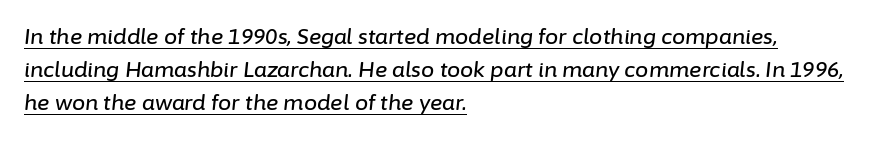
{"italic": "yes", "lean": "right", "slant_degrees": 6, "underline": "yes", "align": "left", "line_spacing": "normal", "line_spacing_ratio": 1.58, "letter_spacing": "normal", "letter_spacing_em": 0.0, "glyph_px": 21}
